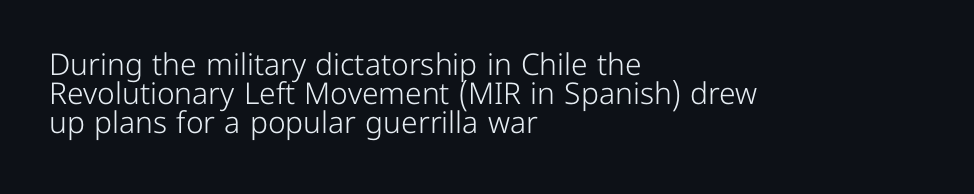
Q: Is the text bold? A: No.
Q: Is the text italic (slanted)? A: No, it is upright.
Q: Is the typeface a serif or a sans-serif typeface? A: Sans-serif.
Q: Is the text underlined? A: No.
Q: How is the paragraph aligned? A: Left-aligned.
Q: Is the spacing between letters normal or unusually wide? A: Normal.
Q: Is the spacing between lines tight, normal or loose? A: Tight.
Q: Width (condensed, normal, or wide)? A: Normal.
Q: Stroke contrast? A: Low.
Q: x-height? A: Medium.
Q: Monospaced? A: No.
